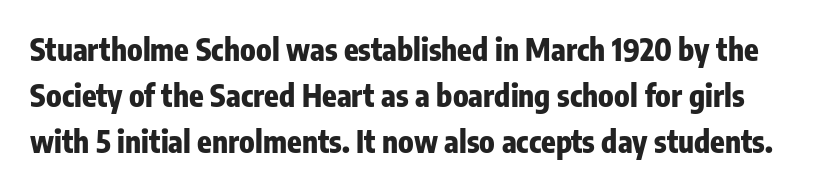
{"serif": "no", "italic": "no", "bold": "yes", "weight": "heavy", "width": "condensed", "stroke_contrast": "low", "x_height": "medium", "monospaced": "no", "underline": "no", "line_spacing": "normal", "line_spacing_ratio": 1.54, "letter_spacing": "normal", "letter_spacing_em": 0.0, "glyph_px": 30}
